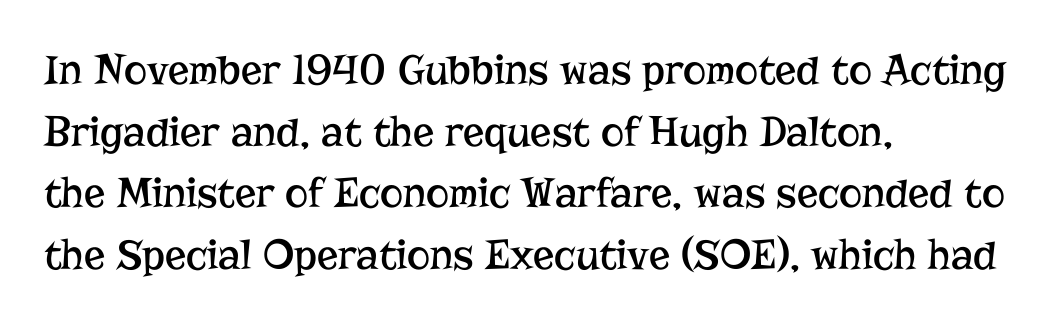
{"serif": "yes", "italic": "no", "bold": "no", "weight": "regular", "width": "normal", "stroke_contrast": "low", "x_height": "medium", "monospaced": "no", "underline": "no", "align": "left", "line_spacing": "normal", "line_spacing_ratio": 1.4, "letter_spacing": "normal", "letter_spacing_em": 0.0, "glyph_px": 44}
